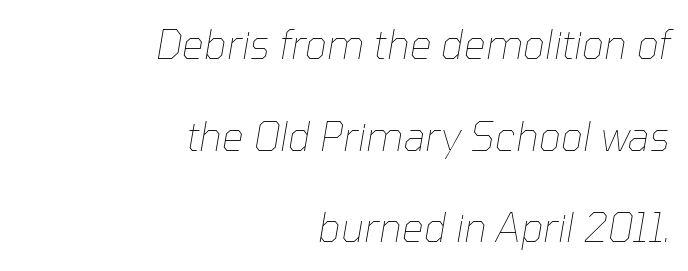
The image shows 39 px thin type, italic (leaning right); set right-aligned, loose line spacing (2.35x), normal letter spacing, not underlined; low stroke contrast and a medium x-height.
